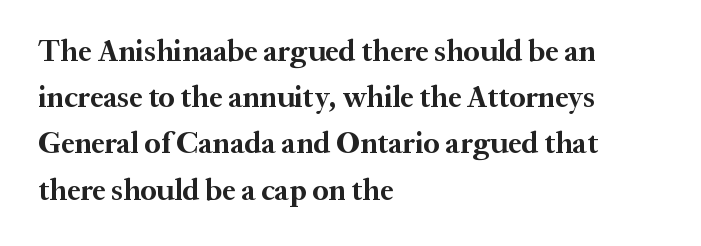
Q: Is the text bold? A: Yes.
Q: Is the text italic (slanted)? A: No, it is upright.
Q: Is the typeface a serif or a sans-serif typeface? A: Serif.
Q: Is the text underlined? A: No.
Q: How is the paragraph aligned? A: Left-aligned.
Q: Is the spacing between letters normal or unusually wide? A: Normal.
Q: Is the spacing between lines tight, normal or loose? A: Normal.
Q: Width (condensed, normal, or wide)? A: Normal.
Q: Stroke contrast? A: Medium.
Q: x-height? A: Medium.
Q: Monospaced? A: No.
